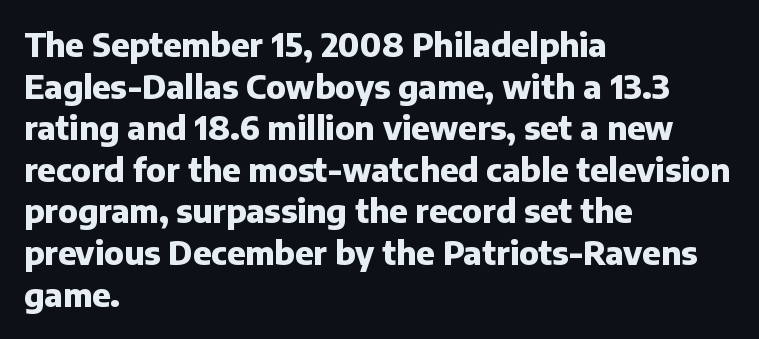
Q: Is the text bold? A: Yes.
Q: Is the text italic (slanted)? A: No, it is upright.
Q: Is the typeface a serif or a sans-serif typeface? A: Sans-serif.
Q: Is the text underlined? A: No.
Q: How is the paragraph aligned? A: Left-aligned.
Q: Is the spacing between letters normal or unusually wide? A: Normal.
Q: Is the spacing between lines tight, normal or loose? A: Normal.
Q: Width (condensed, normal, or wide)? A: Normal.
Q: Stroke contrast? A: Low.
Q: x-height? A: Medium.
Q: Monospaced? A: No.
